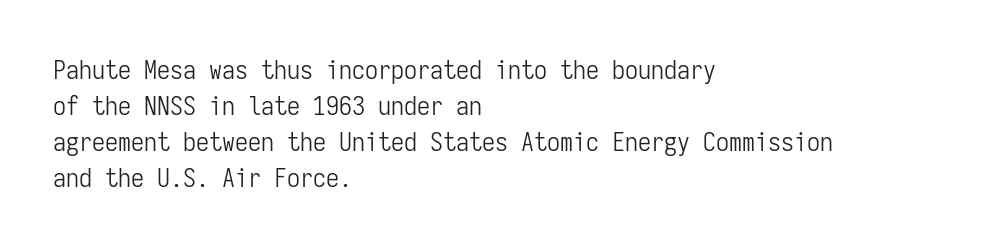
Q: Is the text bold? A: No.
Q: Is the text italic (slanted)? A: No, it is upright.
Q: Is the text underlined? A: No.
Q: How is the paragraph aligned? A: Left-aligned.
Q: Is the spacing between letters normal or unusually wide? A: Normal.
Q: Is the spacing between lines tight, normal or loose? A: Normal.
